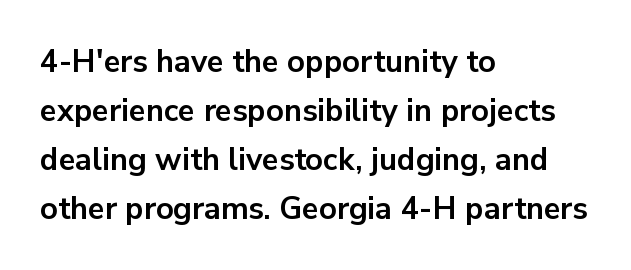
{"serif": "no", "italic": "no", "bold": "yes", "weight": "bold", "width": "normal", "stroke_contrast": "low", "x_height": "medium", "monospaced": "no", "underline": "no", "align": "left", "line_spacing": "normal", "line_spacing_ratio": 1.58, "letter_spacing": "normal", "letter_spacing_em": 0.0, "glyph_px": 31}
